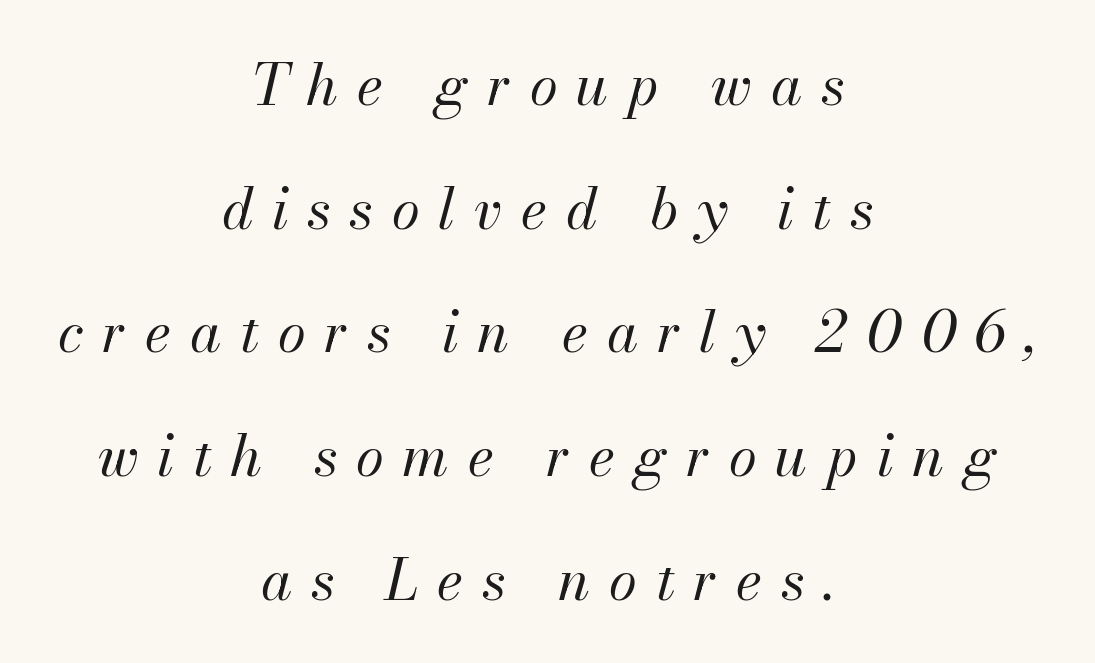
The image shows 57 px regular-weight type, italic (leaning right); set centered, loose line spacing (2.17x), unusually wide letter spacing (+0.33 em), not underlined; medium stroke contrast and a small x-height.
